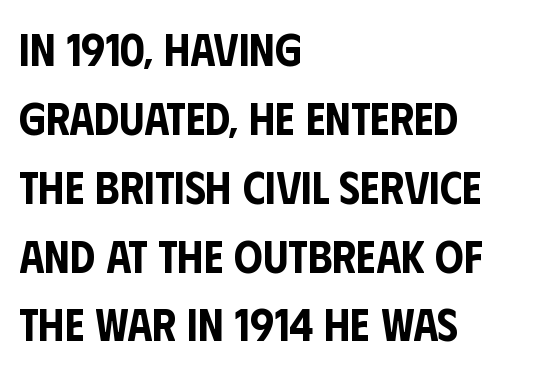
Q: Is the text italic (slanted)? A: No, it is upright.
Q: Is the typeface a serif or a sans-serif typeface? A: Sans-serif.
Q: Is the text underlined? A: No.
Q: How is the paragraph aligned? A: Left-aligned.
Q: Is the spacing between letters normal or unusually wide? A: Normal.
Q: Is the spacing between lines tight, normal or loose? A: Normal.
Q: Width (condensed, normal, or wide)? A: Condensed.
Q: Stroke contrast? A: Low.
Q: x-height? A: Large.
Q: Monospaced? A: No.
